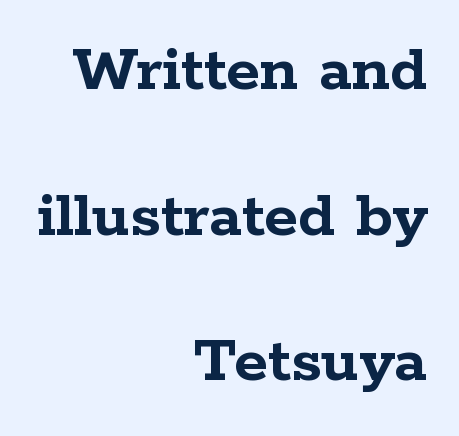
The image shows 69 px semibold, wide serif type, upright; set right-aligned, loose line spacing (2.11x), normal letter spacing, not underlined; low stroke contrast and a medium x-height.
